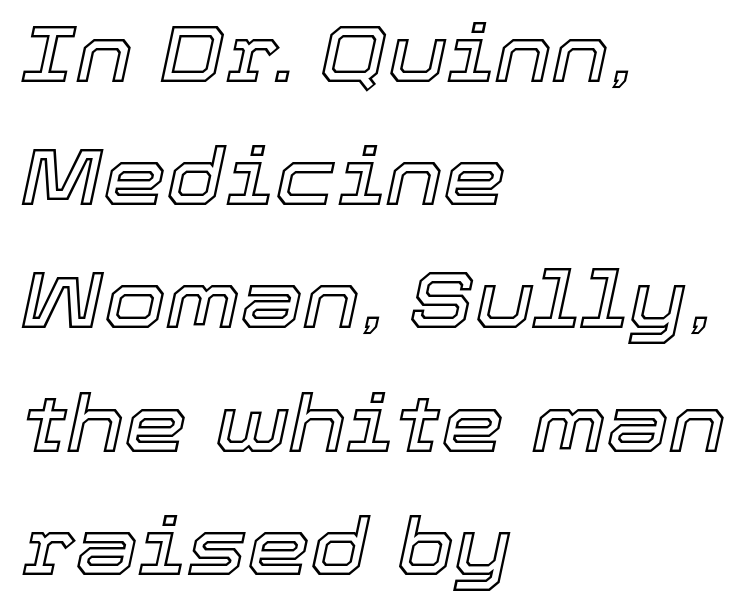
Quick note: italic. Look at the tracking — it's just the regular setting, nothing added. Check the space under the baseline: it is left empty. Compared with typical paragraphs, the rows here are spaced about the same.
